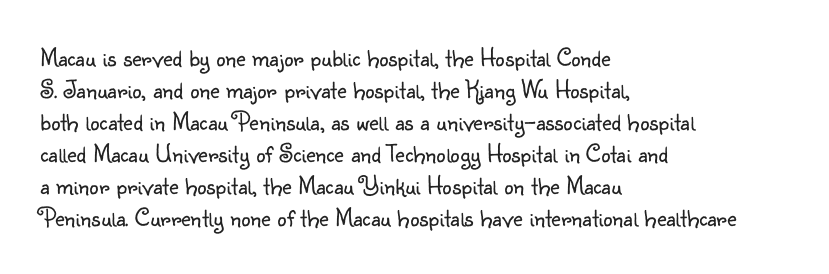
The image shows 26 px text type, upright; set left-aligned, line spacing 1.23x, normal letter spacing, not underlined.
